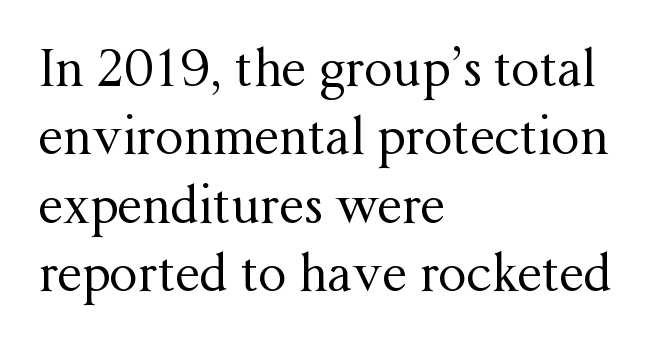
Q: Is the text bold? A: No.
Q: Is the text italic (slanted)? A: No, it is upright.
Q: Is the typeface a serif or a sans-serif typeface? A: Serif.
Q: Is the text underlined? A: No.
Q: How is the paragraph aligned? A: Left-aligned.
Q: Is the spacing between letters normal or unusually wide? A: Normal.
Q: Is the spacing between lines tight, normal or loose? A: Normal.
Q: Width (condensed, normal, or wide)? A: Normal.
Q: Stroke contrast? A: Medium.
Q: x-height? A: Medium.
Q: Monospaced? A: No.
